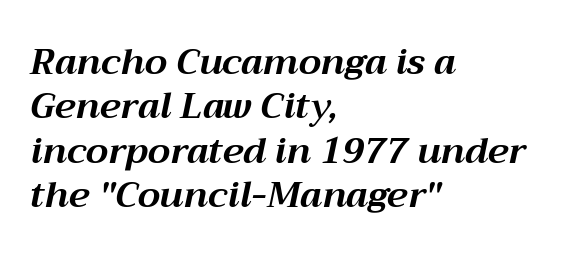
Looks like regular typesetting: each glyph gets only the width it needs. Does the weight exceed regular? Yes, all the way to bold. Notice how the passage keeps a crisp vertical edge on the left only. Type without underlining.
